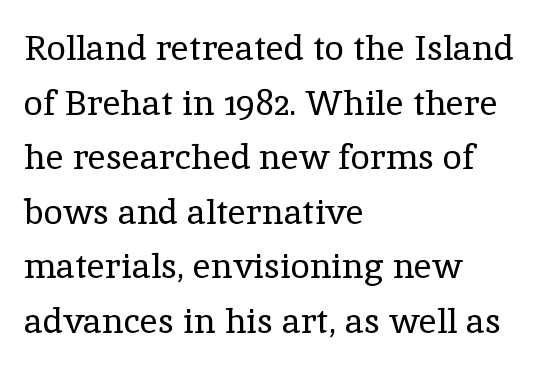
This sample uses plain, unmodified letter spacing. Character widths vary here, with narrow letters taking less room than wide ones. Each stroke keeps to a modest, everyday thickness or less. The letters stand straight up with perfectly vertical stems.
